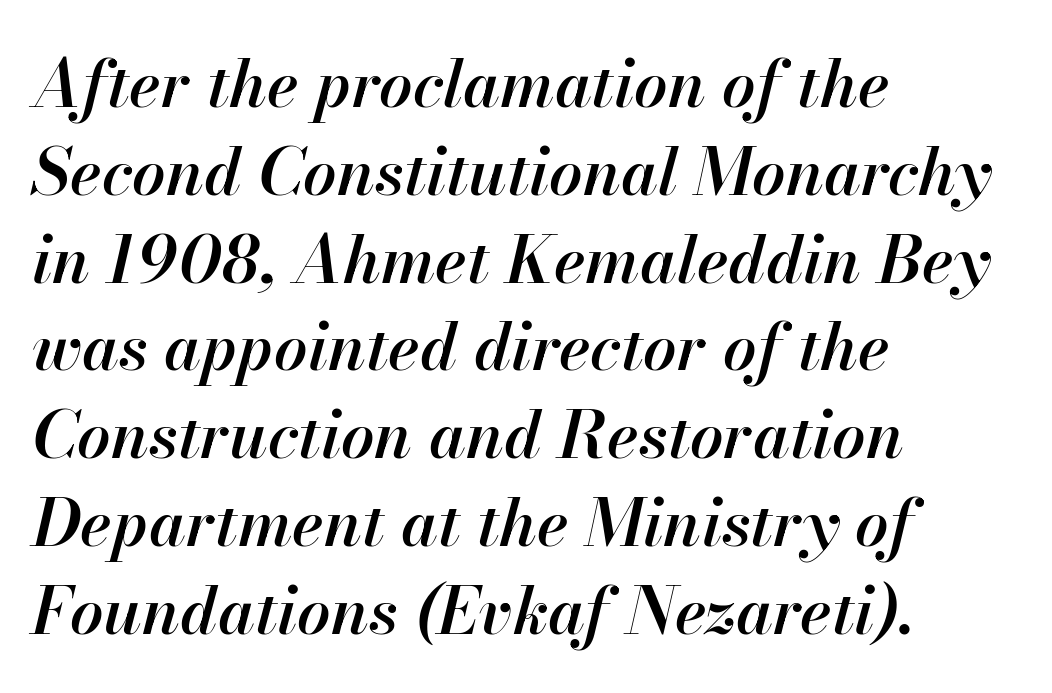
Q: Is the text bold? A: Semi-bold.
Q: Is the text italic (slanted)? A: Yes, it leans right by about 13 degrees.
Q: Is the text underlined? A: No.
Q: How is the paragraph aligned? A: Left-aligned.
Q: Is the spacing between letters normal or unusually wide? A: Normal.
Q: Is the spacing between lines tight, normal or loose? A: Normal.
Q: Width (condensed, normal, or wide)? A: Normal.
Q: Stroke contrast? A: High.
Q: x-height? A: Small.
Q: Monospaced? A: No.
